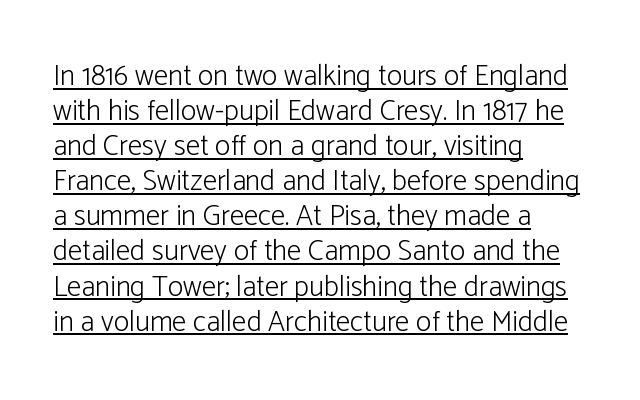
Q: Is the text bold? A: No.
Q: Is the text italic (slanted)? A: No, it is upright.
Q: Is the typeface a serif or a sans-serif typeface? A: Sans-serif.
Q: Is the text underlined? A: Yes.
Q: How is the paragraph aligned? A: Left-aligned.
Q: Is the spacing between letters normal or unusually wide? A: Normal.
Q: Width (condensed, normal, or wide)? A: Normal.
Q: Stroke contrast? A: Low.
Q: x-height? A: Medium.
Q: Monospaced? A: No.
